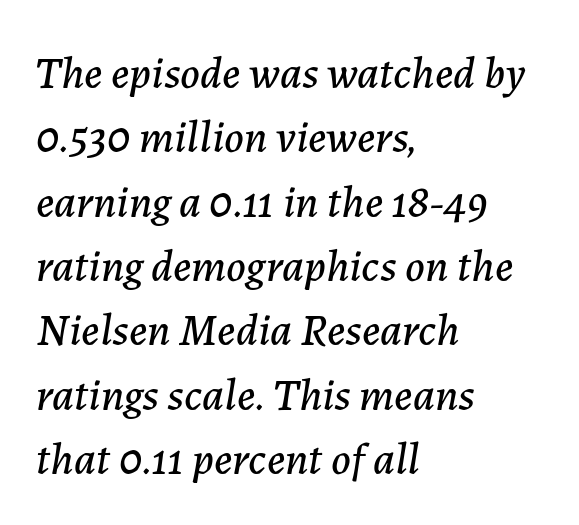
The image shows 45 px text type, italic (leaning right); set left-aligned, normal line spacing (1.43x), normal letter spacing, not underlined; low stroke contrast and a medium x-height.
